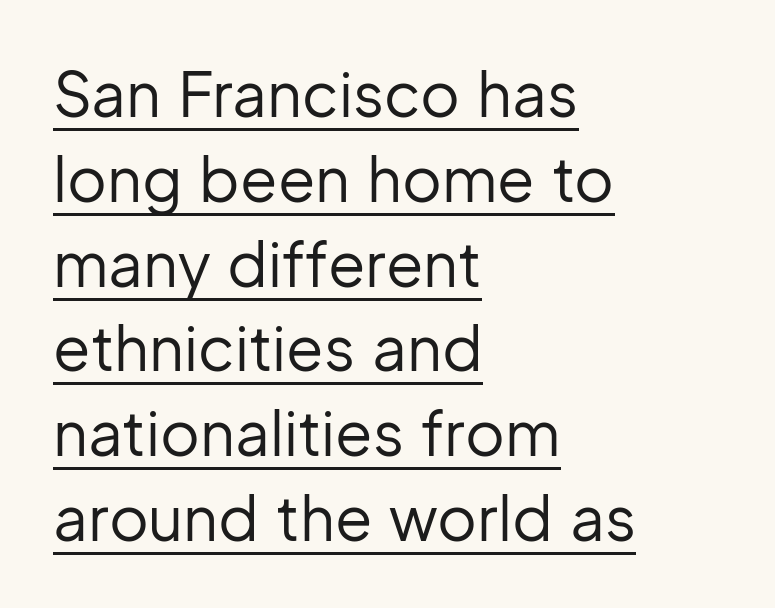
The image shows 61 px regular-weight sans-serif type, upright; set left-aligned, normal line spacing (1.39x), normal letter spacing, underlined; low stroke contrast and a medium x-height.
